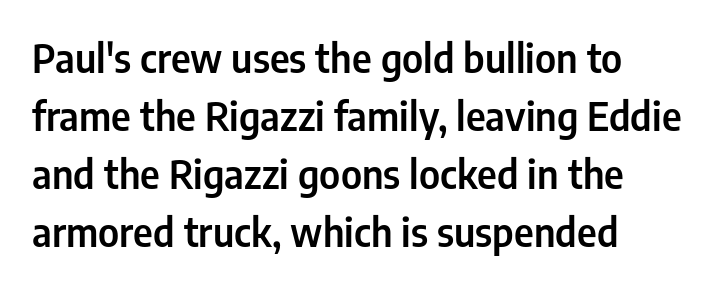
Q: Is the text italic (slanted)? A: No, it is upright.
Q: Is the typeface a serif or a sans-serif typeface? A: Sans-serif.
Q: Is the text underlined? A: No.
Q: How is the paragraph aligned? A: Left-aligned.
Q: Is the spacing between letters normal or unusually wide? A: Normal.
Q: Is the spacing between lines tight, normal or loose? A: Normal.
Q: Width (condensed, normal, or wide)? A: Condensed.
Q: Stroke contrast? A: Low.
Q: x-height? A: Medium.
Q: Monospaced? A: No.
